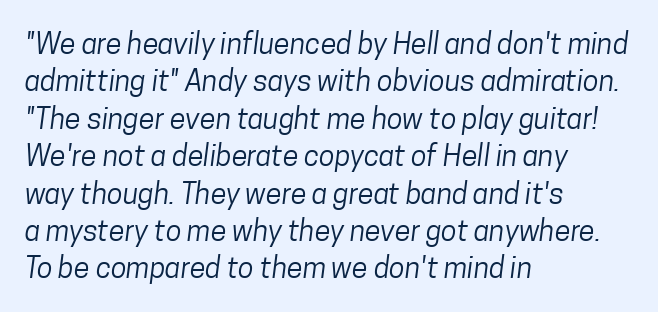
{"serif": "no", "bold": "no", "weight": "regular", "width": "condensed", "stroke_contrast": "low", "x_height": "medium", "monospaced": "no", "underline": "no", "align": "left", "line_spacing": "normal", "line_spacing_ratio": 1.29, "letter_spacing": "normal", "letter_spacing_em": 0.0, "glyph_px": 29}
